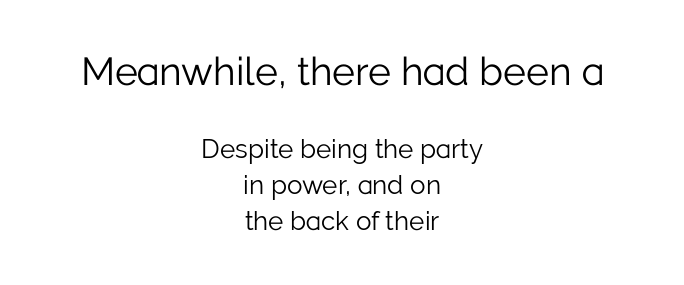
Q: Is the text bold? A: No.
Q: Is the text italic (slanted)? A: No, it is upright.
Q: Is the typeface a serif or a sans-serif typeface? A: Sans-serif.
Q: Is the text underlined? A: No.
Q: How is the paragraph aligned? A: Centered.
Q: Is the spacing between letters normal or unusually wide? A: Normal.
Q: Is the spacing between lines tight, normal or loose? A: Normal.
Q: Which block of text is set in a larger size, the first (top) or the second (bottom)? A: The first (top) one.
Q: Width (condensed, normal, or wide)? A: Normal.
Q: Stroke contrast? A: Low.
Q: x-height? A: Medium.
Q: Monospaced? A: No.
